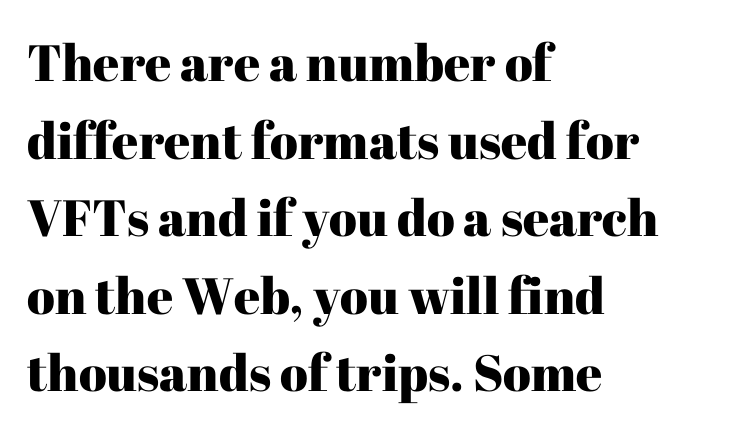
The paragraph has a hard left edge and a soft right edge. Yep, those are serifs on the letters. Posture: upright roman. The rendering keeps characters at their native spacing. Character widths vary here, with narrow letters taking less room than wide ones.
